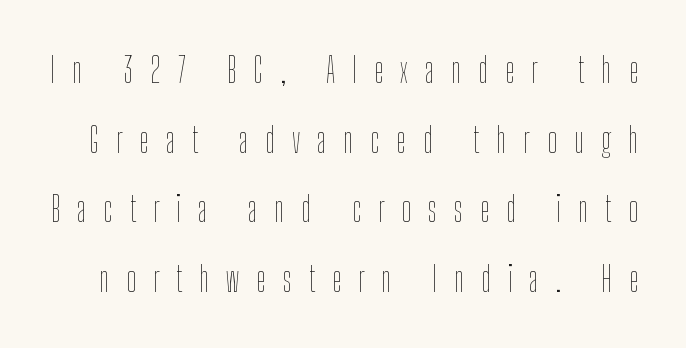
Q: Is the text bold? A: No.
Q: Is the text italic (slanted)? A: No, it is upright.
Q: Is the text underlined? A: No.
Q: Is the spacing between letters normal or unusually wide? A: Unusually wide.
Q: Is the spacing between lines tight, normal or loose? A: Loose.
Q: Width (condensed, normal, or wide)? A: Condensed.
Q: Stroke contrast? A: Low.
Q: x-height? A: Medium.
Q: Monospaced? A: No.
